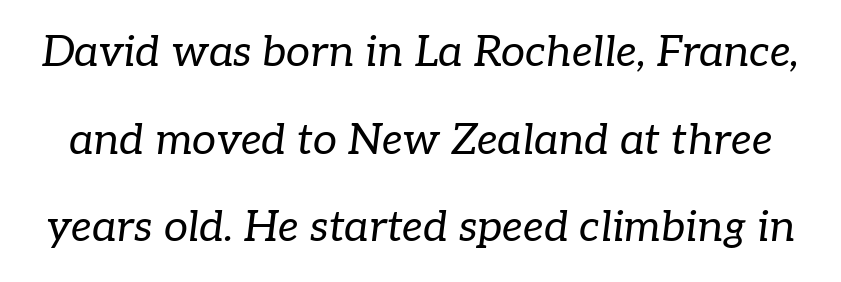
{"serif": "yes", "italic": "yes", "lean": "right", "slant_degrees": 7, "bold": "no", "weight": "regular", "width": "normal", "stroke_contrast": "low", "x_height": "medium", "monospaced": "no", "underline": "no", "line_spacing": "loose", "line_spacing_ratio": 2.04, "letter_spacing": "normal", "letter_spacing_em": 0.0, "glyph_px": 43}
